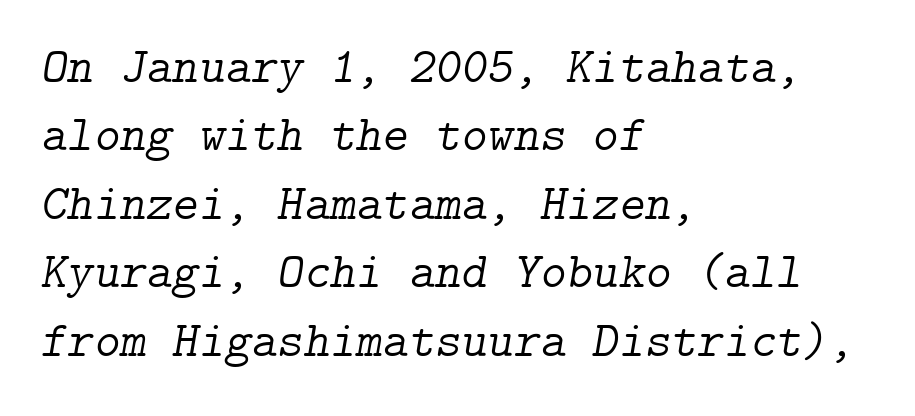
{"serif": "yes", "italic": "yes", "lean": "right", "slant_degrees": 9, "bold": "no", "weight": "light", "width": "normal", "stroke_contrast": "low", "x_height": "medium", "underline": "no", "align": "left", "line_spacing": "normal", "line_spacing_ratio": 1.37, "letter_spacing": "normal", "letter_spacing_em": 0.0, "glyph_px": 50}
